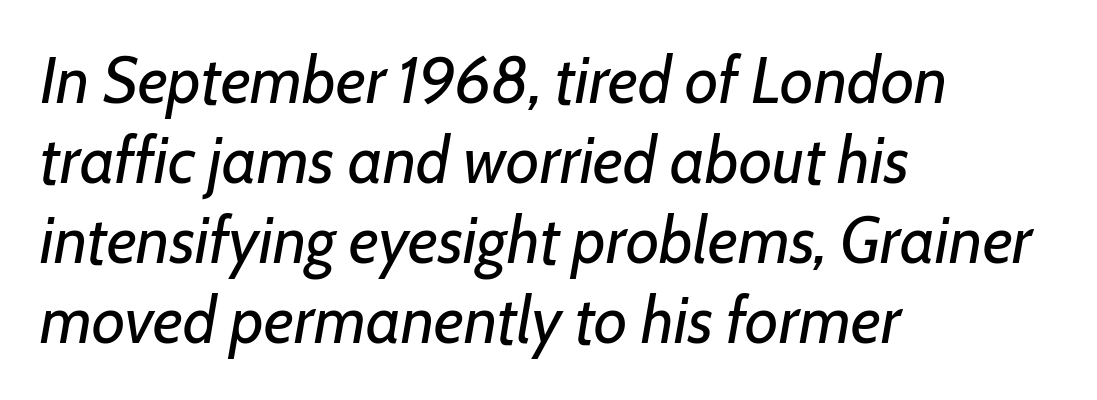
Q: Is the text bold? A: No.
Q: Is the text italic (slanted)? A: Yes, it leans right by about 7 degrees.
Q: Is the text underlined? A: No.
Q: How is the paragraph aligned? A: Left-aligned.
Q: Is the spacing between letters normal or unusually wide? A: Normal.
Q: Width (condensed, normal, or wide)? A: Normal.
Q: Stroke contrast? A: Low.
Q: x-height? A: Medium.
Q: Monospaced? A: No.
